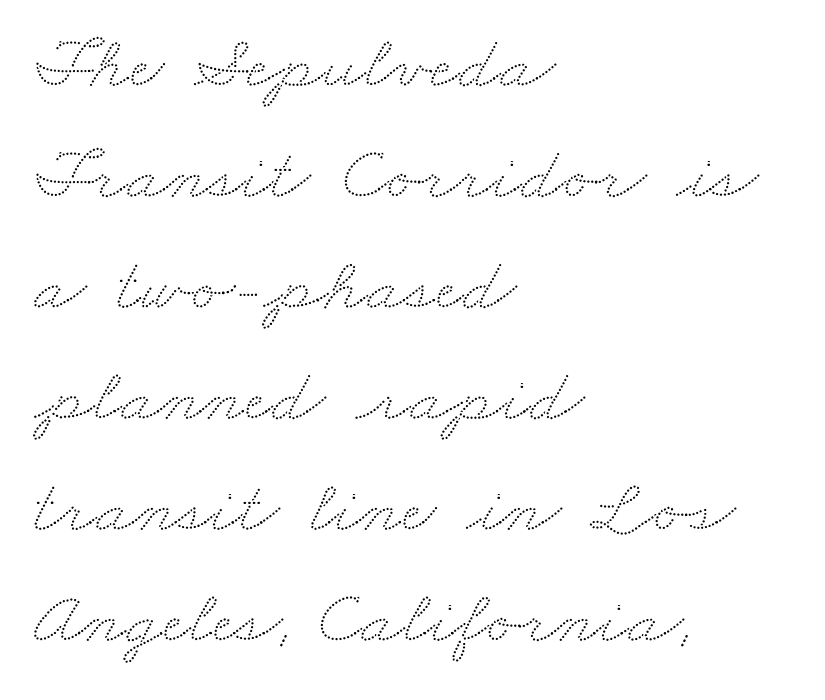
The image shows 76 px wide type; set left-aligned, normal line spacing (1.46x), normal letter spacing, not underlined; low stroke contrast and a small x-height.
